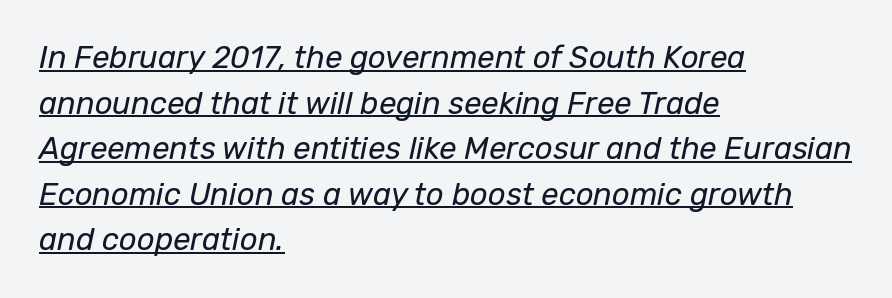
The image shows 31 px regular-weight type, italic (leaning right); set left-aligned, normal line spacing (1.47x), normal letter spacing, underlined; low stroke contrast and a medium x-height.
